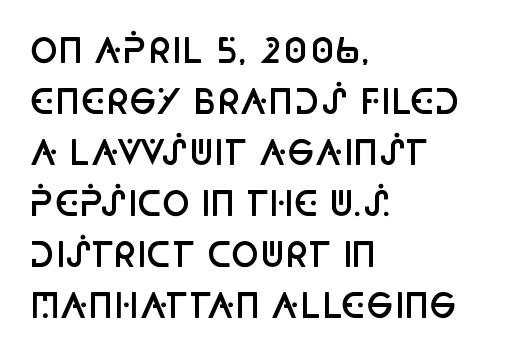
{"serif": "no", "italic": "no", "bold": "semi", "weight": "semibold", "width": "condensed", "stroke_contrast": "low", "x_height": "large", "monospaced": "no", "underline": "no", "align": "left", "line_spacing": "normal", "line_spacing_ratio": 1.5, "letter_spacing": "normal", "letter_spacing_em": 0.0, "glyph_px": 34}
